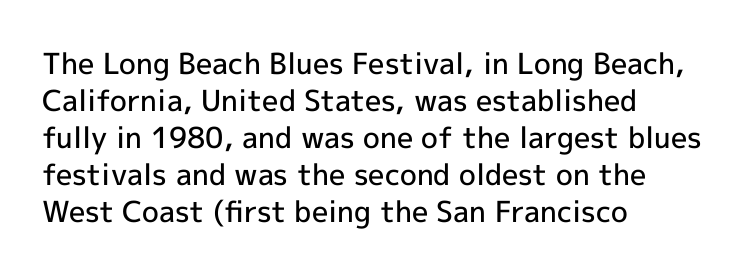
{"serif": "no", "italic": "no", "bold": "semi", "weight": "semibold", "width": "normal", "x_height": "medium", "monospaced": "no", "underline": "no", "align": "left", "line_spacing": "normal", "line_spacing_ratio": 1.28, "letter_spacing": "normal", "letter_spacing_em": 0.0, "glyph_px": 29}
